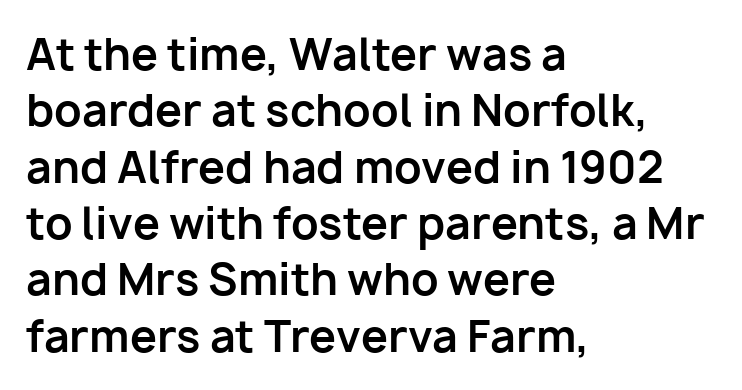
The image shows 43 px bold sans-serif type, upright; set left-aligned, normal line spacing (1.31x), normal letter spacing, not underlined; low stroke contrast and a medium x-height.
